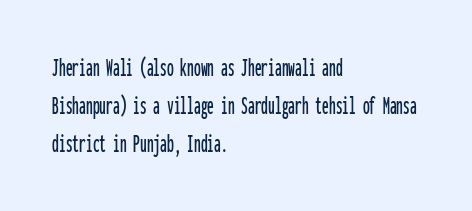
Every stem runs plumb, perpendicular to the baseline. No extra tracking has been applied to these lines. Students, observe: this is what conventionally led text looks like. The rendering anchors every line to the left-hand side. Just letters on the line, the space beneath them empty.
